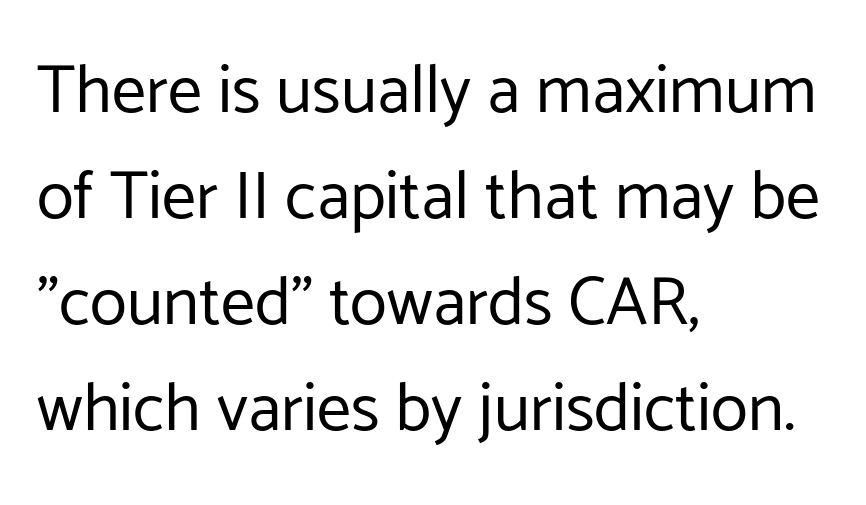
The image shows 68 px regular-weight sans-serif type, upright; set left-aligned, normal line spacing (1.56x), normal letter spacing, not underlined; low stroke contrast and a medium x-height.
